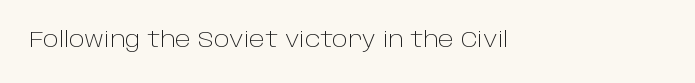
The image shows 21 px text type, upright; set normal letter spacing, not underlined.
